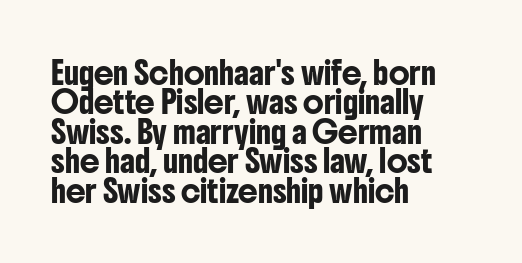
{"italic": "no", "underline": "no", "align": "left", "line_spacing": "normal", "line_spacing_ratio": 1.34, "letter_spacing": "normal", "letter_spacing_em": 0.0, "glyph_px": 22}
